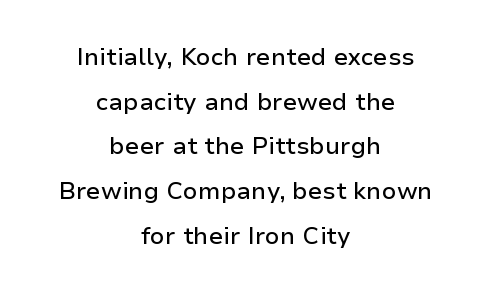
{"italic": "no", "underline": "no", "align": "center", "line_spacing_ratio": 1.86, "letter_spacing": "normal", "letter_spacing_em": 0.0, "glyph_px": 24}
